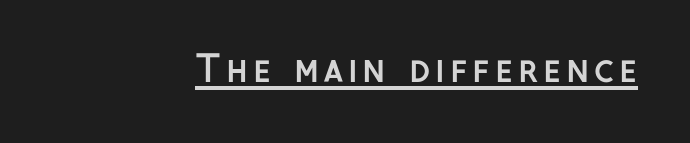
{"serif": "no", "italic": "no", "bold": "yes", "weight": "semibold", "width": "normal", "stroke_contrast": "low", "x_height": "medium", "monospaced": "no", "underline": "yes", "glyph_px": 36}
